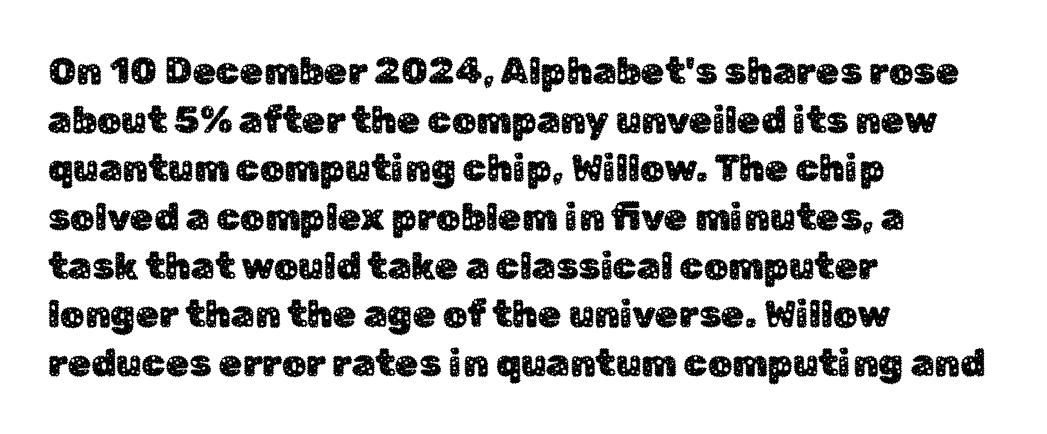
Q: Is the text italic (slanted)? A: No, it is upright.
Q: Is the typeface a serif or a sans-serif typeface? A: Sans-serif.
Q: Is the text underlined? A: No.
Q: How is the paragraph aligned? A: Left-aligned.
Q: Is the spacing between letters normal or unusually wide? A: Normal.
Q: Is the spacing between lines tight, normal or loose? A: Normal.
Q: Width (condensed, normal, or wide)? A: Normal.
Q: Stroke contrast? A: Low.
Q: x-height? A: Medium.
Q: Monospaced? A: No.
